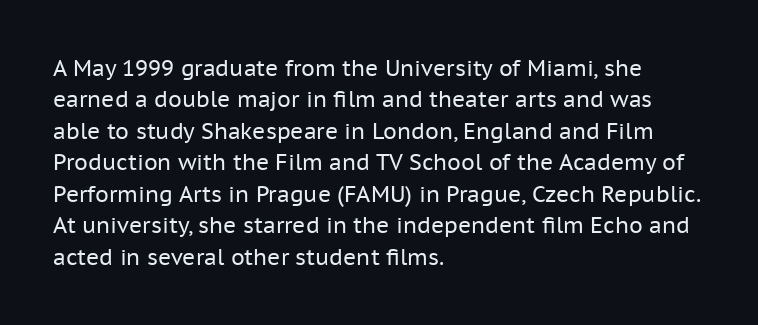
{"italic": "no", "bold": "no", "underline": "no", "align": "left", "line_spacing": "normal", "line_spacing_ratio": 1.43, "letter_spacing": "normal", "letter_spacing_em": 0.0, "glyph_px": 22}
